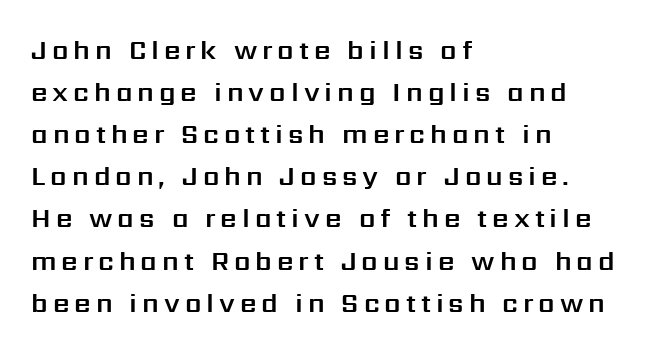
The image shows 26 px text type, upright; set left-aligned, normal line spacing (1.62x), not underlined.
